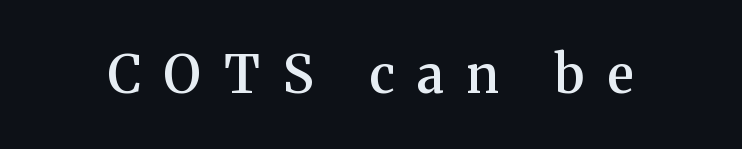
Q: Is the text bold? A: Semi-bold.
Q: Is the text italic (slanted)? A: No, it is upright.
Q: Is the typeface a serif or a sans-serif typeface? A: Serif.
Q: Is the text underlined? A: No.
Q: Is the spacing between letters normal or unusually wide? A: Unusually wide.
Q: Width (condensed, normal, or wide)? A: Normal.
Q: Stroke contrast? A: Medium.
Q: x-height? A: Medium.
Q: Monospaced? A: No.
